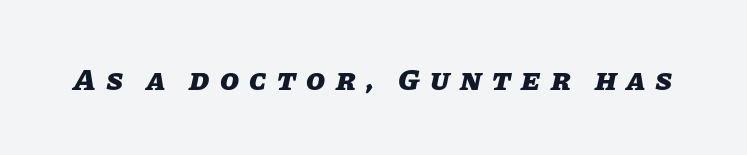
{"italic": "yes", "lean": "right", "slant_degrees": 11, "bold": "yes", "weight": "heavy", "width": "normal", "stroke_contrast": "low", "x_height": "large", "monospaced": "no", "underline": "no", "letter_spacing": "wide", "letter_spacing_em": 0.33, "glyph_px": 31}
